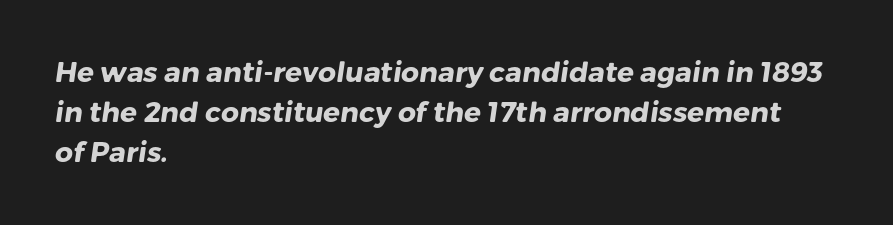
The image shows 28 px heavy sans-serif type; set left-aligned, normal line spacing (1.43x), normal letter spacing, not underlined; low stroke contrast and a medium x-height.
